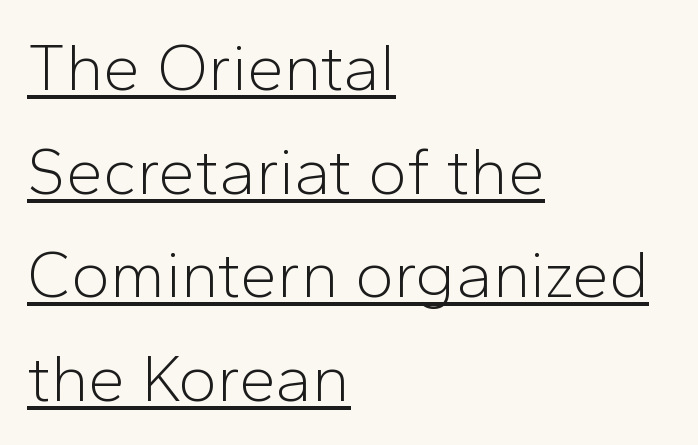
The rendered words wear a rule along their underside. No extra tracking has been applied to these lines. The letters stand straight up with perfectly vertical stems. Spacing verdict: proportional, widths tailored to each character.
